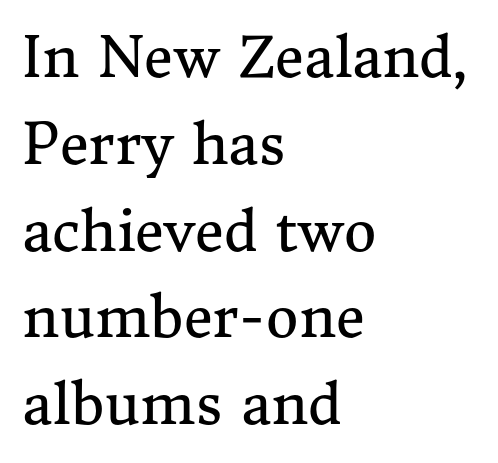
Q: Is the text bold? A: No.
Q: Is the text italic (slanted)? A: No, it is upright.
Q: Is the typeface a serif or a sans-serif typeface? A: Serif.
Q: Is the text underlined? A: No.
Q: How is the paragraph aligned? A: Left-aligned.
Q: Is the spacing between letters normal or unusually wide? A: Normal.
Q: Is the spacing between lines tight, normal or loose? A: Normal.
Q: Width (condensed, normal, or wide)? A: Normal.
Q: Stroke contrast? A: Medium.
Q: x-height? A: Medium.
Q: Monospaced? A: No.
